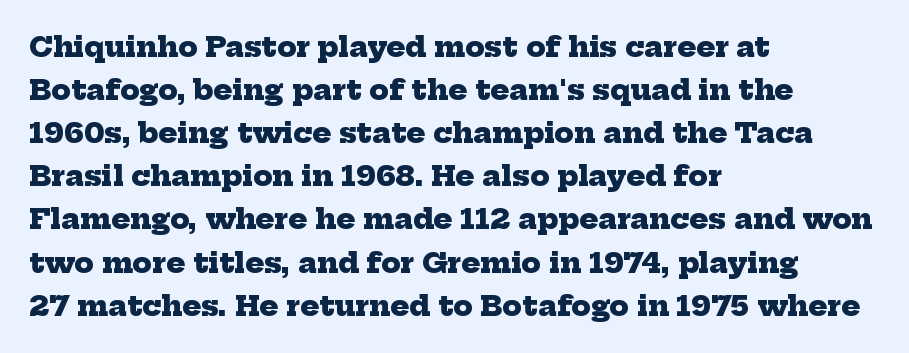
{"serif": "yes", "bold": "yes", "weight": "heavy", "width": "normal", "stroke_contrast": "low", "x_height": "medium", "monospaced": "no", "underline": "no", "align": "left", "line_spacing": "normal", "line_spacing_ratio": 1.54, "letter_spacing": "normal", "letter_spacing_em": 0.0, "glyph_px": 28}
